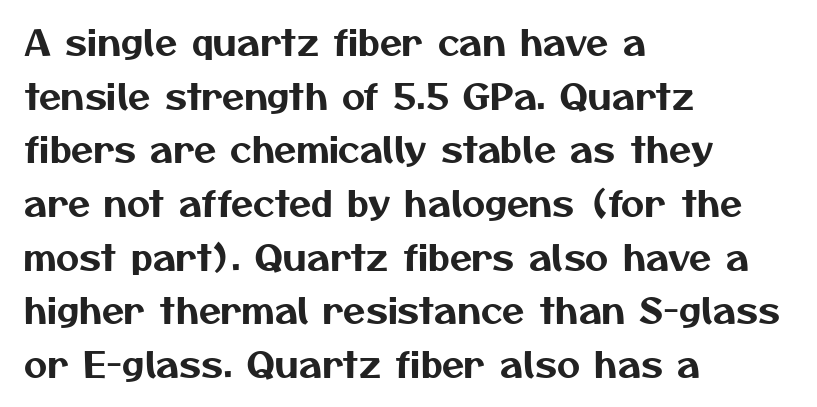
The image shows 36 px sans-serif type; set left-aligned, normal line spacing (1.49x), normal letter spacing, not underlined; medium stroke contrast and a medium x-height.
